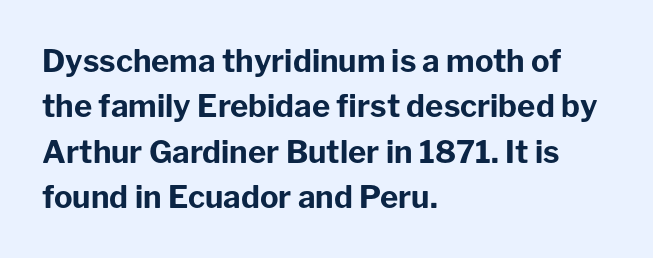
This block has exactly the height ordinary leading produces. In terms of letterspacing, this is plain default setting. You can tell from the bare stems that sans-serif type was used. Quick note: not italic, upright. Each row of text sits above clean, open space. You could not count columns in this text — the font is proportionally spaced.
